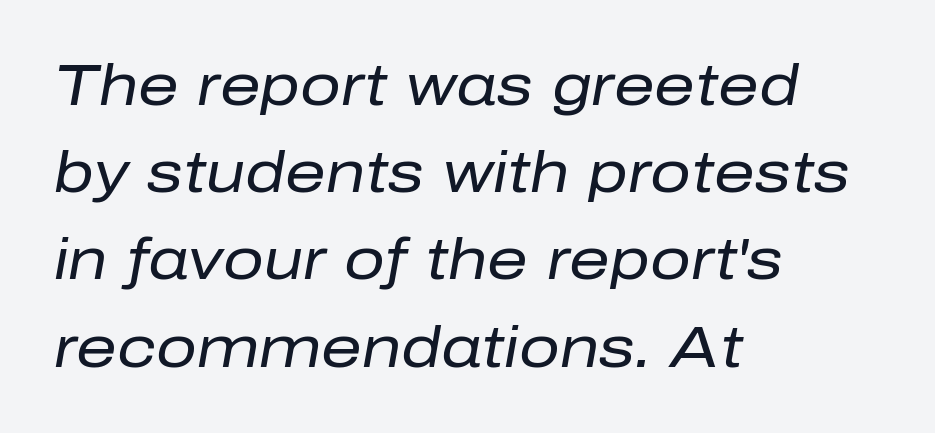
{"italic": "yes", "lean": "right", "slant_degrees": 10, "bold": "no", "weight": "regular", "width": "normal", "stroke_contrast": "low", "x_height": "medium", "monospaced": "no", "underline": "no", "align": "left", "line_spacing": "normal", "line_spacing_ratio": 1.53, "letter_spacing": "normal", "letter_spacing_em": 0.0, "glyph_px": 57}
